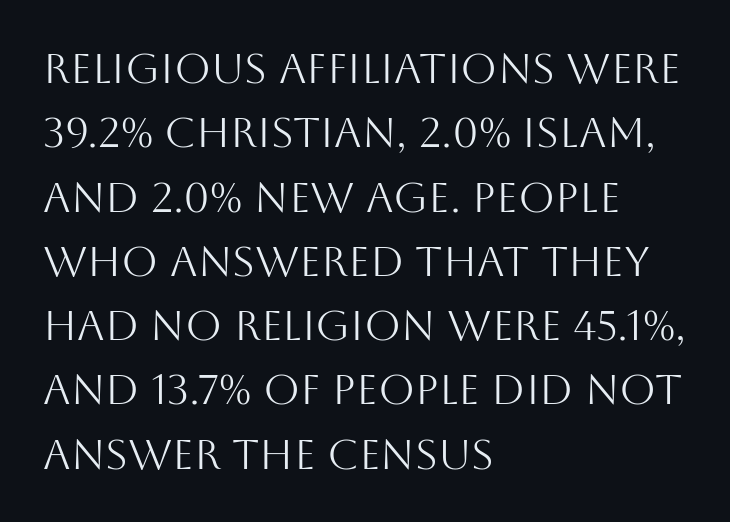
The image shows 42 px light sans-serif type, upright; set left-aligned, normal line spacing (1.53x), normal letter spacing, not underlined; medium stroke contrast and a large x-height.
